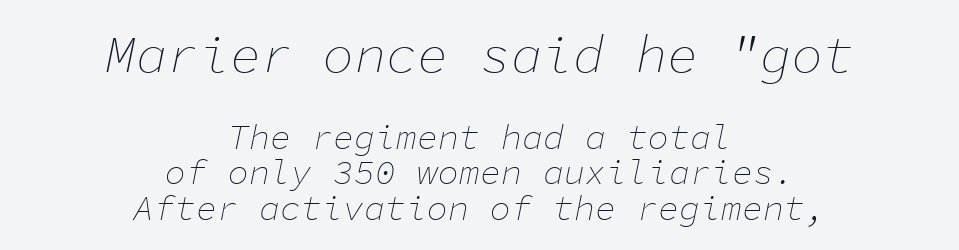
The zone under the glyphs is completely vacant. Notice how descenders almost collide with the ascenders below — that's tight leading. In terms of posture, this sample is oblique. The rag falls on both sides of this text block equally.
